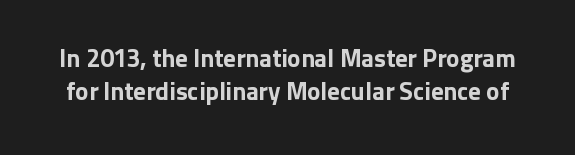
These lines carry a lot of weight — the face is fully bold. Lines of text with bare space underneath. Does the lettering tilt? It doesn't — this is upright. The rendering uses a moderate line-height, typical for paragraphs. Characters follow at the spacing the type designer built in.
